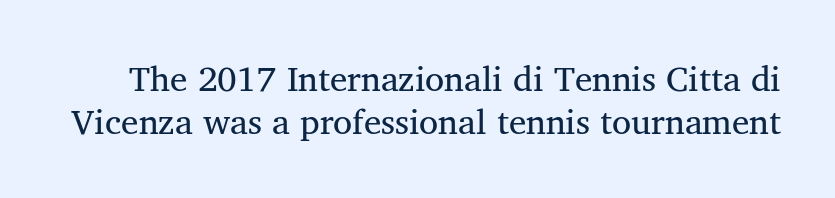
{"serif": "yes", "bold": "no", "weight": "regular", "width": "normal", "stroke_contrast": "medium", "x_height": "medium", "monospaced": "no", "underline": "no", "line_spacing_ratio": 1.22, "letter_spacing": "normal", "letter_spacing_em": 0.0, "glyph_px": 35}
